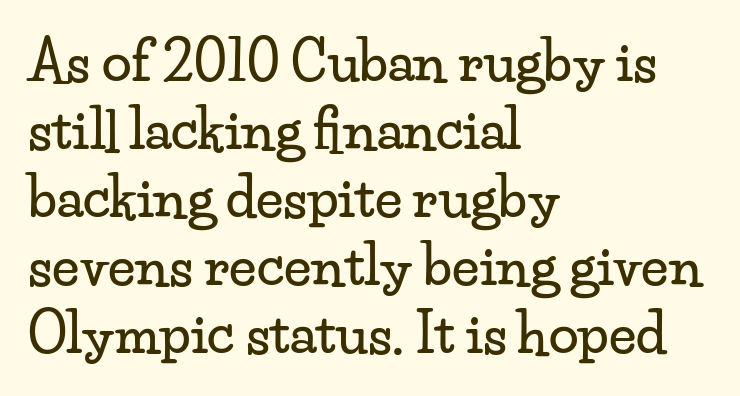
{"serif": "yes", "italic": "no", "width": "wide", "stroke_contrast": "low", "x_height": "small", "monospaced": "no", "underline": "no", "align": "left", "line_spacing": "normal", "line_spacing_ratio": 1.26, "letter_spacing": "normal", "letter_spacing_em": 0.0, "glyph_px": 54}
